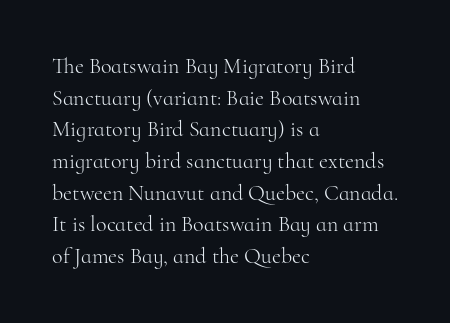
{"italic": "no", "bold": "no", "underline": "no", "align": "left", "line_spacing": "normal", "line_spacing_ratio": 1.44, "letter_spacing": "normal", "letter_spacing_em": 0.0, "glyph_px": 22}
